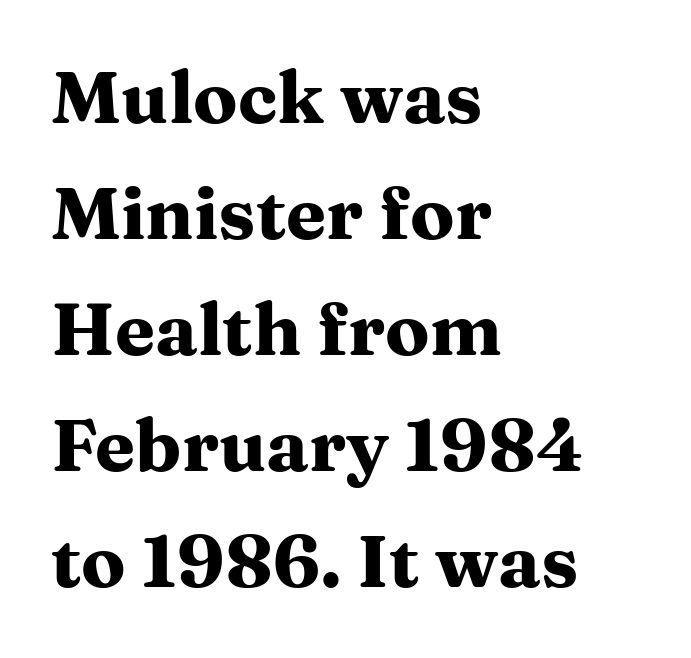
Q: Is the text bold? A: Yes.
Q: Is the text italic (slanted)? A: No, it is upright.
Q: Is the typeface a serif or a sans-serif typeface? A: Serif.
Q: Is the text underlined? A: No.
Q: How is the paragraph aligned? A: Left-aligned.
Q: Is the spacing between letters normal or unusually wide? A: Normal.
Q: Is the spacing between lines tight, normal or loose? A: Normal.
Q: Width (condensed, normal, or wide)? A: Wide.
Q: Stroke contrast? A: Medium.
Q: x-height? A: Medium.
Q: Monospaced? A: No.
